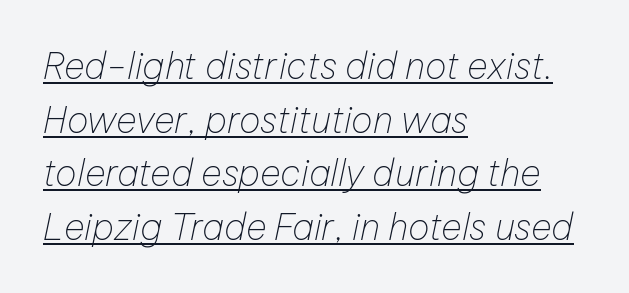
The image shows 36 px thin type, italic (leaning right); set left-aligned, normal line spacing (1.49x), normal letter spacing, underlined; low stroke contrast and a medium x-height.
